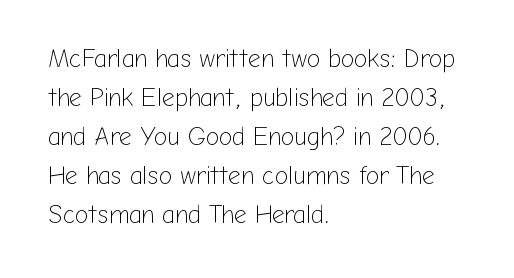
Q: Is the text bold? A: No.
Q: Is the text italic (slanted)? A: No, it is upright.
Q: Is the text underlined? A: No.
Q: How is the paragraph aligned? A: Left-aligned.
Q: Is the spacing between letters normal or unusually wide? A: Normal.
Q: Is the spacing between lines tight, normal or loose? A: Normal.
